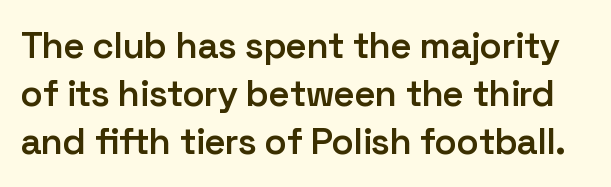
The specimen reads as upright at a glance. No extra tracking has been applied to these lines. Look at the stroke-to-counter ratio: somewhat heavy, a semibold. The block of text has a typical density, with ordinary space between rows.
